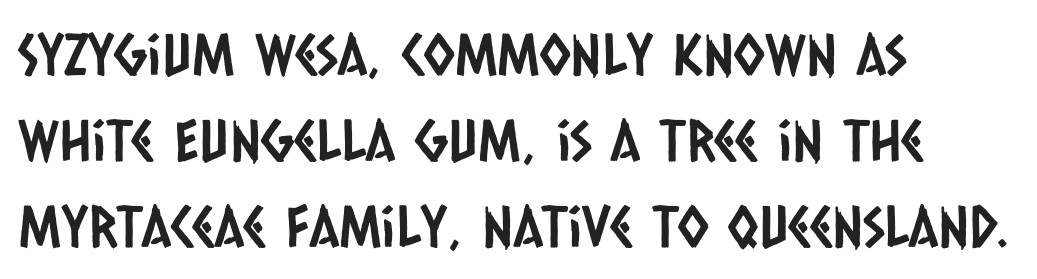
The image shows 57 px condensed sans-serif type; set left-aligned, normal line spacing (1.51x), normal letter spacing, not underlined; low stroke contrast and a large x-height.
